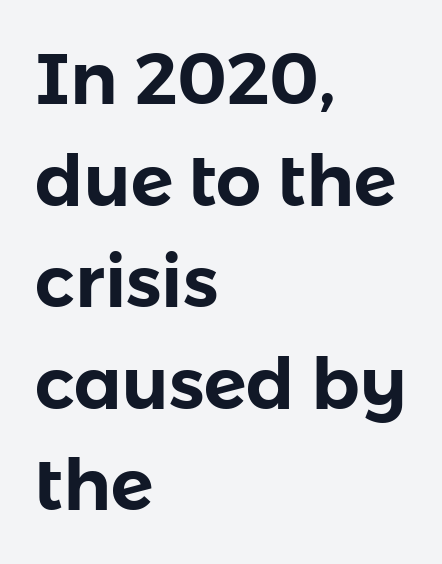
Q: Is the text italic (slanted)? A: No, it is upright.
Q: Is the typeface a serif or a sans-serif typeface? A: Sans-serif.
Q: Is the text underlined? A: No.
Q: How is the paragraph aligned? A: Left-aligned.
Q: Is the spacing between letters normal or unusually wide? A: Normal.
Q: Is the spacing between lines tight, normal or loose? A: Normal.
Q: Width (condensed, normal, or wide)? A: Normal.
Q: Stroke contrast? A: Low.
Q: x-height? A: Medium.
Q: Monospaced? A: No.
